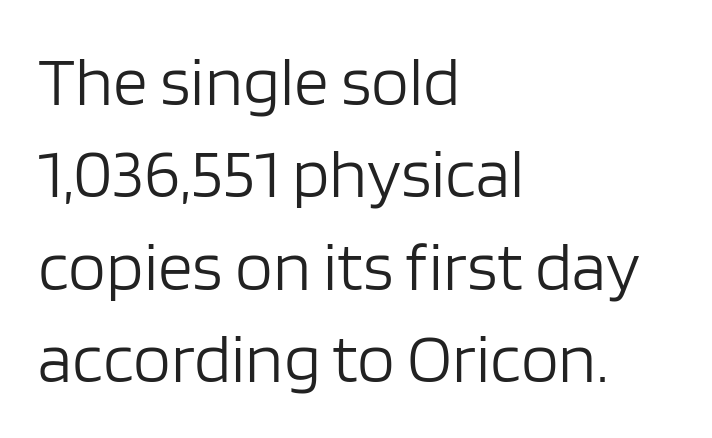
{"serif": "no", "italic": "no", "bold": "no", "weight": "light", "width": "normal", "stroke_contrast": "low", "x_height": "large", "monospaced": "no", "underline": "no", "align": "left", "line_spacing": "normal", "line_spacing_ratio": 1.34, "letter_spacing": "normal", "letter_spacing_em": 0.0, "glyph_px": 69}
